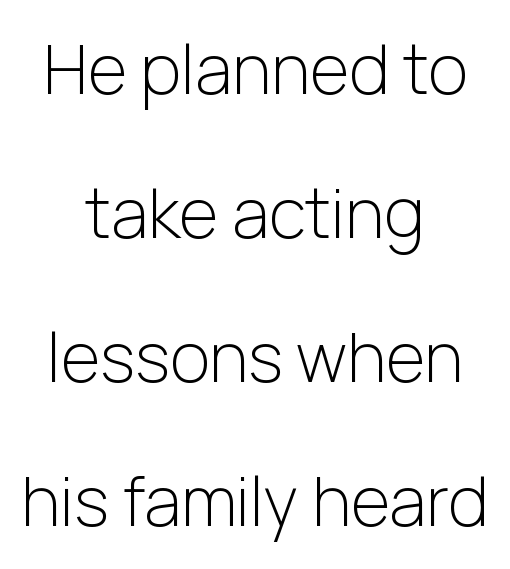
The image shows 68 px light sans-serif type, upright; set centered, loose line spacing (2.12x), normal letter spacing, not underlined; low stroke contrast and a medium x-height.
